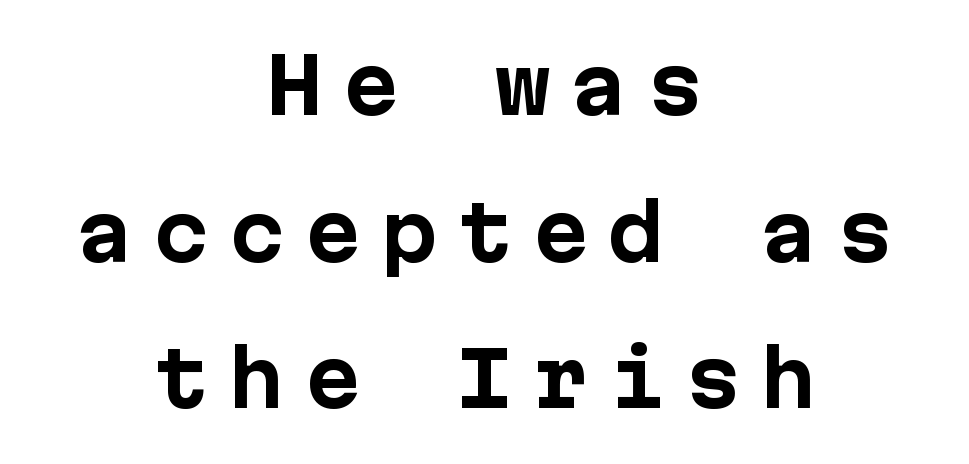
{"serif": "no", "italic": "no", "bold": "yes", "weight": "bold", "width": "normal", "stroke_contrast": "low", "x_height": "medium", "underline": "no", "align": "center", "line_spacing": "loose", "line_spacing_ratio": 1.93, "letter_spacing": "wide", "letter_spacing_em": 0.25, "glyph_px": 76}
